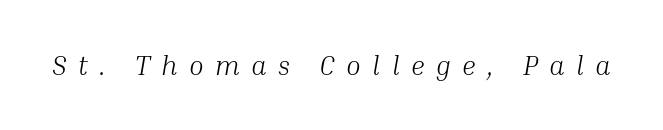
{"italic": "yes", "lean": "right", "slant_degrees": 10, "bold": "no", "underline": "no", "letter_spacing": "wide", "letter_spacing_em": 0.42, "glyph_px": 27}
